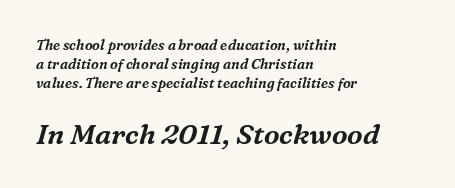
{"serif": "yes", "italic": "yes", "lean": "right", "slant_degrees": 16, "width": "normal", "stroke_contrast": "medium", "x_height": "medium", "monospaced": "no", "underline": "no", "align": "left", "line_spacing": "normal", "line_spacing_ratio": 1.36, "letter_spacing": "normal", "letter_spacing_em": 0.0, "larger_block": "second", "size_ratio": 2.0, "glyph_px": 28}
